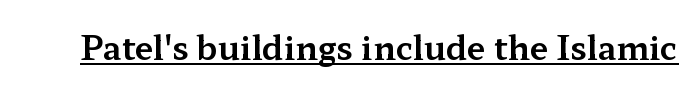
{"serif": "yes", "italic": "no", "width": "wide", "stroke_contrast": "medium", "x_height": "medium", "monospaced": "no", "underline": "yes", "letter_spacing": "normal", "letter_spacing_em": 0.0, "glyph_px": 33}
